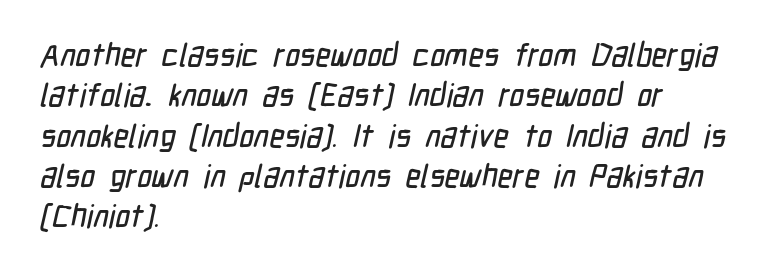
Q: Is the typeface a serif or a sans-serif typeface? A: Sans-serif.
Q: Is the text underlined? A: No.
Q: How is the paragraph aligned? A: Left-aligned.
Q: Is the spacing between letters normal or unusually wide? A: Normal.
Q: Is the spacing between lines tight, normal or loose? A: Normal.
Q: Width (condensed, normal, or wide)? A: Condensed.
Q: Stroke contrast? A: Low.
Q: x-height? A: Medium.
Q: Monospaced? A: No.
